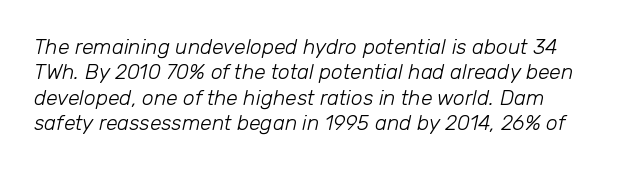
{"italic": "yes", "lean": "right", "slant_degrees": 12, "bold": "no", "underline": "no", "line_spacing_ratio": 1.21, "letter_spacing": "normal", "letter_spacing_em": 0.0, "glyph_px": 21}
